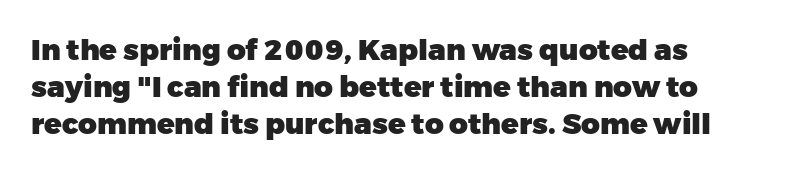
Each letter keeps its own natural width here, so spacing adapts to shape. The typeface chosen for these lines omits serifs. What weight is shown? A full bold with thick strokes. This sample uses plain, unmodified letter spacing. Baseline-to-baseline distance is the conventional proportion of letter height. Descenders hang freely into open space.
